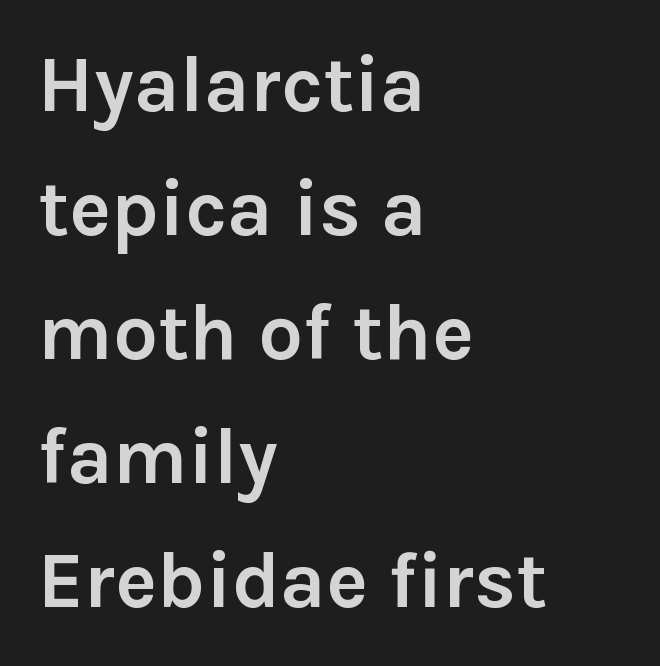
The image shows 79 px semibold sans-serif type, upright; set left-aligned, normal line spacing (1.57x), normal letter spacing, not underlined; low stroke contrast and a medium x-height.
